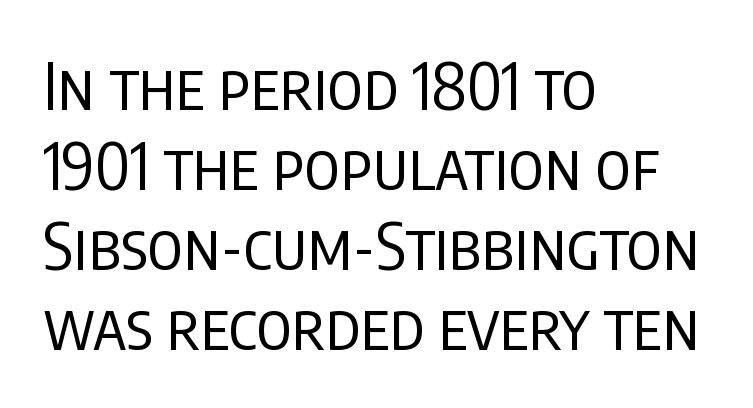
These lines are rendered in a variable-pitch font. Standard letterfit; no display-style spreading of the glyphs. Is this a heavy cut? Hardly; it is regular or lighter. The text was rendered using a sans face with plain stroke endings. This sample is left-justified, so line endings fall wherever the words run out.
